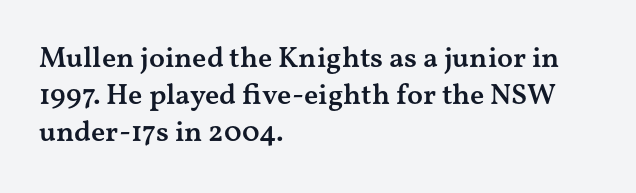
Q: Is the text bold? A: Semi-bold.
Q: Is the text italic (slanted)? A: No, it is upright.
Q: Is the typeface a serif or a sans-serif typeface? A: Serif.
Q: Is the text underlined? A: No.
Q: How is the paragraph aligned? A: Left-aligned.
Q: Is the spacing between letters normal or unusually wide? A: Normal.
Q: Is the spacing between lines tight, normal or loose? A: Normal.
Q: Width (condensed, normal, or wide)? A: Wide.
Q: Stroke contrast? A: Medium.
Q: x-height? A: Medium.
Q: Monospaced? A: No.
